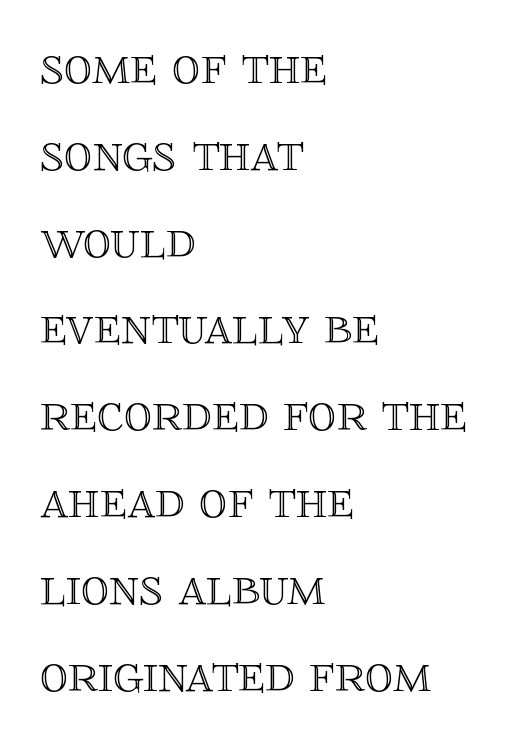
Q: Is the text italic (slanted)? A: No, it is upright.
Q: Is the text underlined? A: No.
Q: How is the paragraph aligned? A: Left-aligned.
Q: Is the spacing between letters normal or unusually wide? A: Normal.
Q: Is the spacing between lines tight, normal or loose? A: Normal.
Q: Width (condensed, normal, or wide)? A: Normal.
Q: x-height? A: Large.
Q: Monospaced? A: No.
